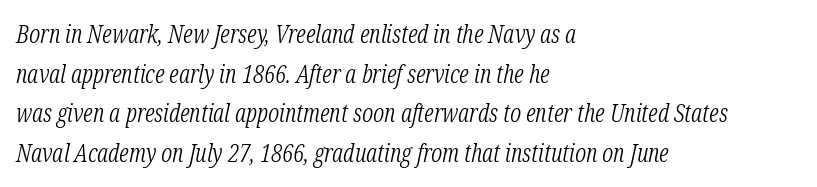
{"italic": "yes", "lean": "right", "slant_degrees": 12, "bold": "no", "underline": "no", "align": "left", "line_spacing": "normal", "line_spacing_ratio": 1.59, "letter_spacing": "normal", "letter_spacing_em": 0.0, "glyph_px": 25}
